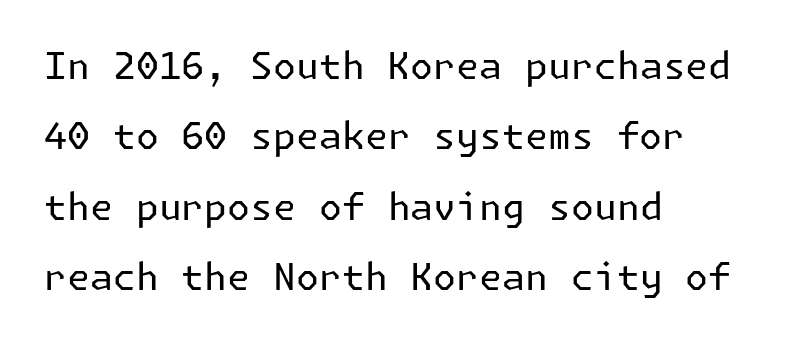
The image shows 37 px regular-weight sans-serif type, upright; set left-aligned, loose line spacing (1.9x), normal letter spacing, not underlined; low stroke contrast and a medium x-height.
